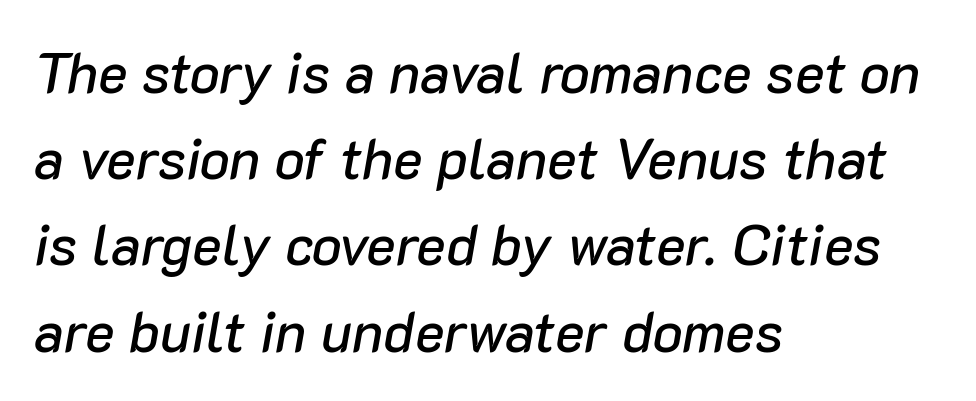
Reading down the column, the eye jumps a familiar distance to each next line. The face used here is proportionally spaced, like ordinary book or web type. Characters follow at the spacing the type designer built in. The specimen reads as italic at a glance. Words float on clear page, feet unadorned.
